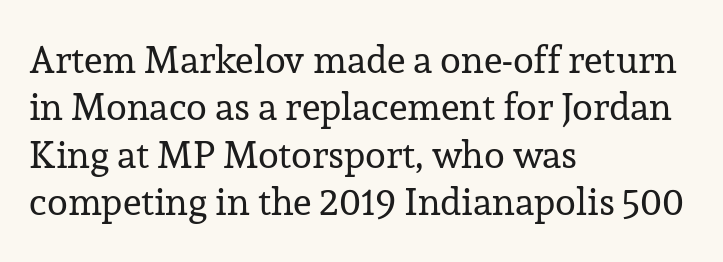
The image shows 38 px regular-weight serif type, upright; set left-aligned, normal line spacing (1.25x), normal letter spacing, not underlined; low stroke contrast and a medium x-height.
